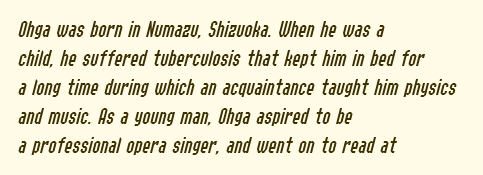
{"italic": "yes", "lean": "right", "slant_degrees": 14, "bold": "no", "underline": "no", "align": "left", "line_spacing_ratio": 1.21, "letter_spacing": "normal", "letter_spacing_em": 0.0, "glyph_px": 24}
